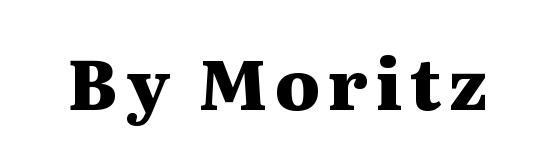
Q: Is the text bold? A: Yes.
Q: Is the text italic (slanted)? A: No, it is upright.
Q: Is the typeface a serif or a sans-serif typeface? A: Serif.
Q: Is the text underlined? A: No.
Q: Width (condensed, normal, or wide)? A: Wide.
Q: Stroke contrast? A: Medium.
Q: x-height? A: Medium.
Q: Monospaced? A: No.
